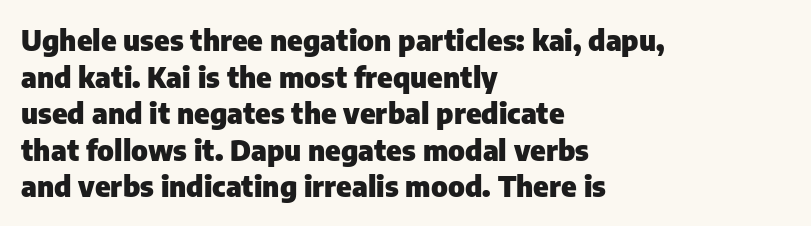
Q: Is the text bold? A: Yes.
Q: Is the text italic (slanted)? A: No, it is upright.
Q: Is the typeface a serif or a sans-serif typeface? A: Sans-serif.
Q: Is the text underlined? A: No.
Q: How is the paragraph aligned? A: Left-aligned.
Q: Is the spacing between letters normal or unusually wide? A: Normal.
Q: Is the spacing between lines tight, normal or loose? A: Normal.
Q: Width (condensed, normal, or wide)? A: Normal.
Q: Stroke contrast? A: Low.
Q: x-height? A: Medium.
Q: Monospaced? A: No.
